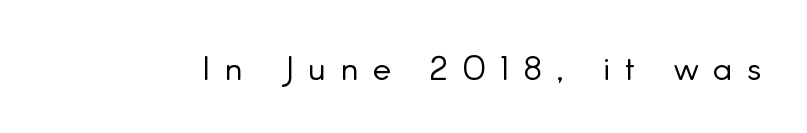
The image shows 34 px light sans-serif type, upright; set unusually wide letter spacing (+0.43 em), not underlined; low stroke contrast and a small x-height.
